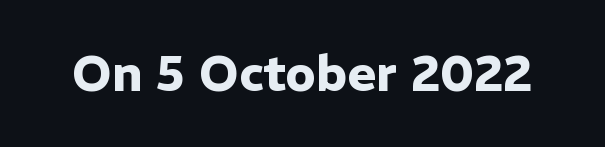
Q: Is the text bold? A: Yes.
Q: Is the text italic (slanted)? A: No, it is upright.
Q: Is the typeface a serif or a sans-serif typeface? A: Sans-serif.
Q: Is the text underlined? A: No.
Q: Is the spacing between letters normal or unusually wide? A: Normal.
Q: Width (condensed, normal, or wide)? A: Normal.
Q: Stroke contrast? A: Low.
Q: x-height? A: Medium.
Q: Monospaced? A: No.
